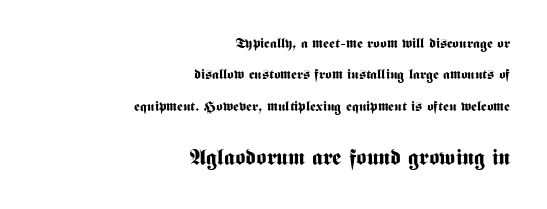
The image shows 22 px bold type, upright; set right-aligned, loose line spacing (2.25x), normal letter spacing, not underlined; the second (bottom) block is 1.57x larger.
